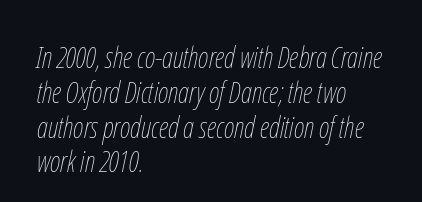
{"italic": "yes", "lean": "right", "slant_degrees": 12, "bold": "no", "weight": "thin", "width": "condensed", "stroke_contrast": "low", "x_height": "medium", "monospaced": "no", "underline": "no", "align": "left", "line_spacing_ratio": 1.2, "letter_spacing": "normal", "letter_spacing_em": 0.0, "glyph_px": 29}
